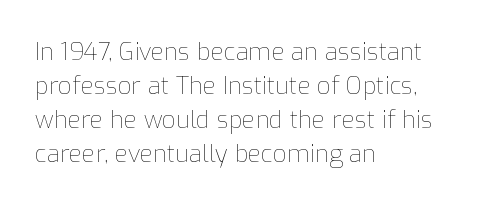
The image shows 24 px text type, upright; set left-aligned, normal line spacing (1.42x), normal letter spacing, not underlined.
